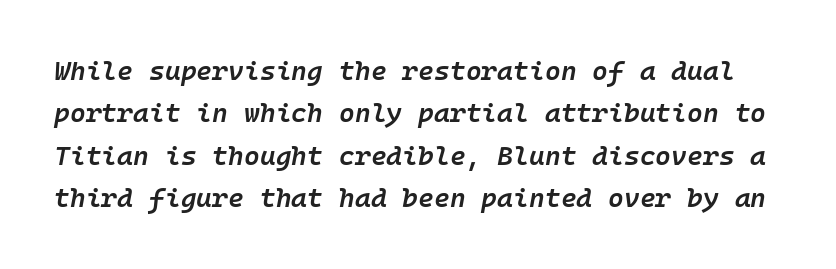
Q: Is the text bold? A: Semi-bold.
Q: Is the text italic (slanted)? A: Yes, it leans right by about 10 degrees.
Q: Is the text underlined? A: No.
Q: Is the spacing between letters normal or unusually wide? A: Normal.
Q: Is the spacing between lines tight, normal or loose? A: Normal.
